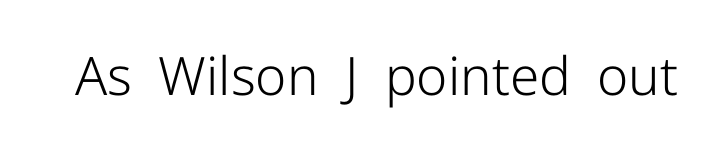
The image shows 53 px light sans-serif type, upright; set normal letter spacing, not underlined; low stroke contrast and a medium x-height.
